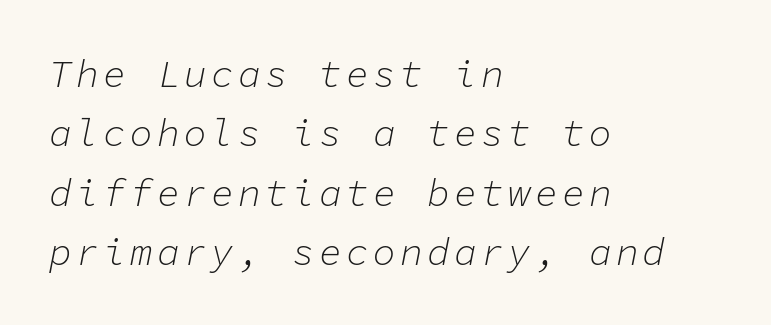
Q: Is the text bold? A: No.
Q: Is the text italic (slanted)? A: Yes, it leans right by about 11 degrees.
Q: Is the text underlined? A: No.
Q: How is the paragraph aligned? A: Left-aligned.
Q: Is the spacing between lines tight, normal or loose? A: Normal.
Q: Width (condensed, normal, or wide)? A: Normal.
Q: Stroke contrast? A: Low.
Q: x-height? A: Medium.
Q: Monospaced? A: Yes.
